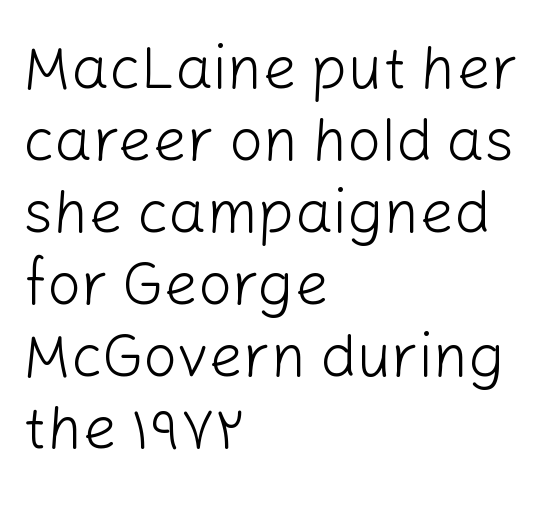
{"serif": "no", "italic": "no", "bold": "no", "weight": "light", "width": "normal", "stroke_contrast": "low", "x_height": "medium", "monospaced": "no", "underline": "no", "align": "left", "line_spacing_ratio": 1.2, "letter_spacing": "normal", "letter_spacing_em": 0.0, "glyph_px": 60}
